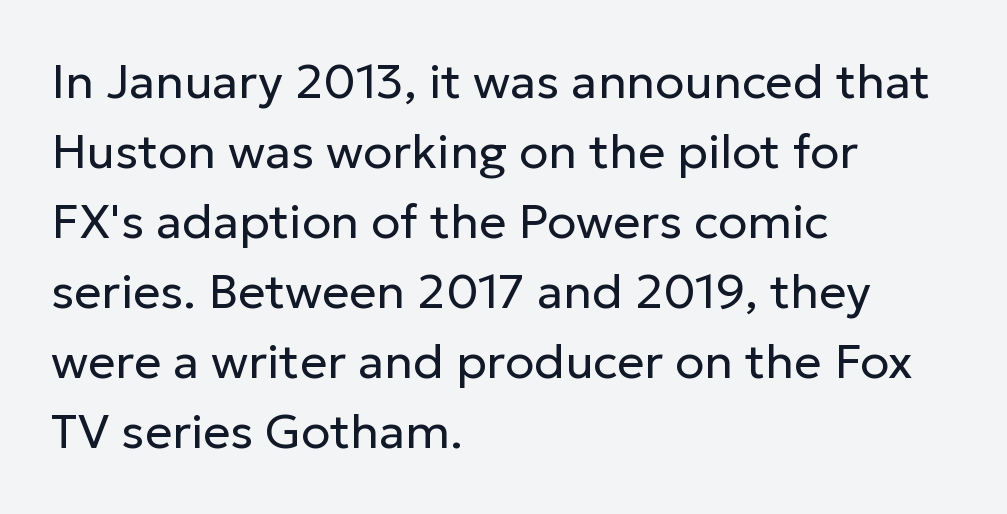
The passage shown is typeset with a sans-serif family. Stem width sits at or under what a default text font uses. What's the leading like? Ordinary, nothing unusual. Looks like regular typesetting: each glyph gets only the width it needs.
